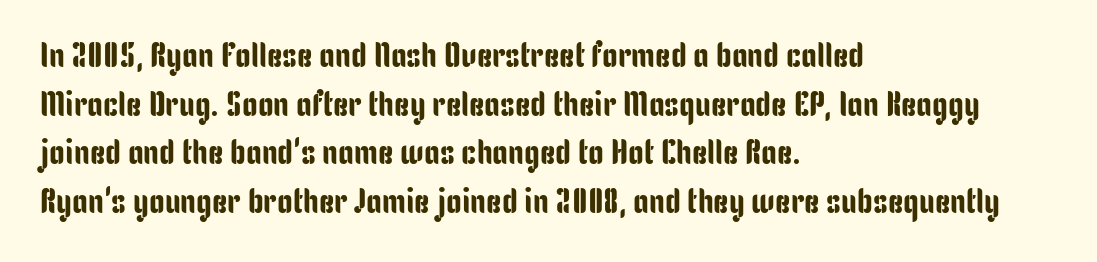
{"serif": "no", "italic": "no", "width": "condensed", "stroke_contrast": "low", "x_height": "medium", "monospaced": "no", "underline": "no", "align": "left", "line_spacing": "normal", "line_spacing_ratio": 1.39, "letter_spacing": "normal", "letter_spacing_em": 0.0, "glyph_px": 35}
